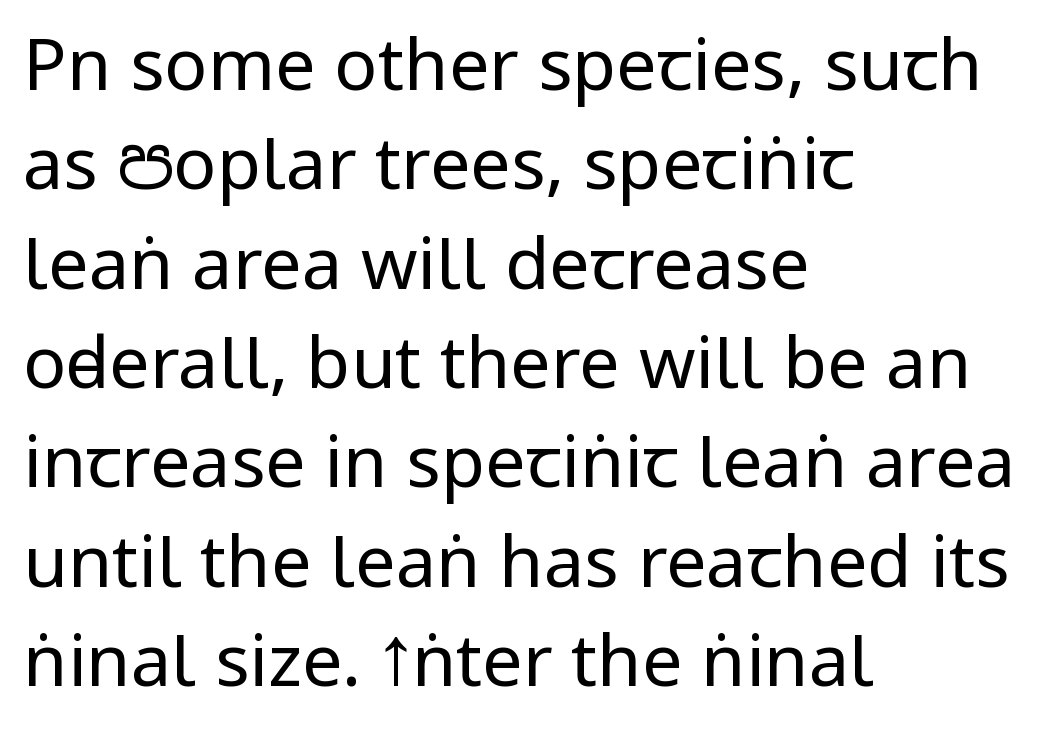
Q: Is the text bold? A: No.
Q: Is the text italic (slanted)? A: No, it is upright.
Q: Is the typeface a serif or a sans-serif typeface? A: Sans-serif.
Q: Is the text underlined? A: No.
Q: How is the paragraph aligned? A: Left-aligned.
Q: Is the spacing between letters normal or unusually wide? A: Normal.
Q: Is the spacing between lines tight, normal or loose? A: Normal.
Q: Width (condensed, normal, or wide)? A: Condensed.
Q: Stroke contrast? A: Low.
Q: x-height? A: Large.
Q: Monospaced? A: No.
